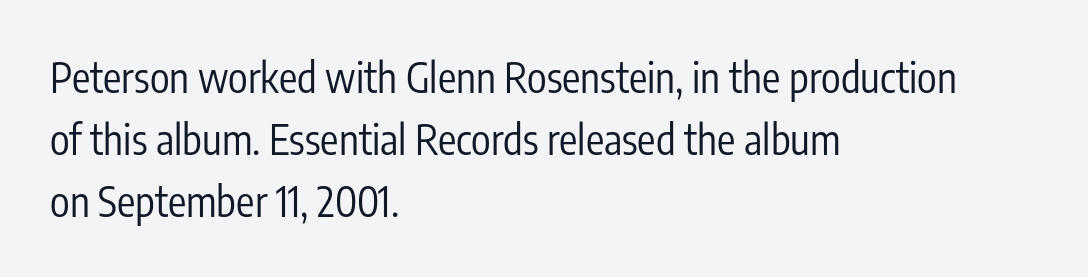
{"serif": "no", "italic": "no", "bold": "no", "weight": "regular", "width": "condensed", "stroke_contrast": "low", "x_height": "medium", "monospaced": "no", "underline": "no", "align": "left", "line_spacing": "normal", "line_spacing_ratio": 1.51, "letter_spacing": "normal", "letter_spacing_em": 0.0, "glyph_px": 41}
